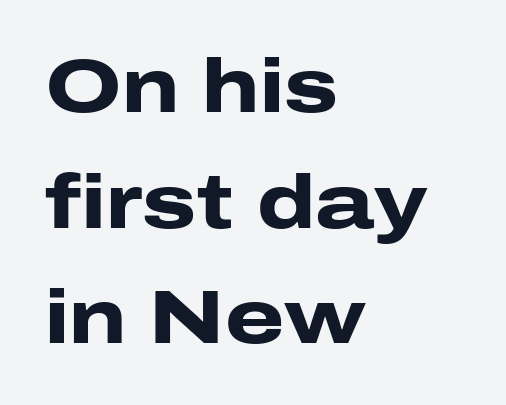
Q: Is the text bold? A: Yes.
Q: Is the text italic (slanted)? A: No, it is upright.
Q: Is the typeface a serif or a sans-serif typeface? A: Sans-serif.
Q: Is the text underlined? A: No.
Q: How is the paragraph aligned? A: Left-aligned.
Q: Is the spacing between letters normal or unusually wide? A: Normal.
Q: Is the spacing between lines tight, normal or loose? A: Normal.
Q: Width (condensed, normal, or wide)? A: Wide.
Q: Stroke contrast? A: Low.
Q: x-height? A: Medium.
Q: Monospaced? A: No.
